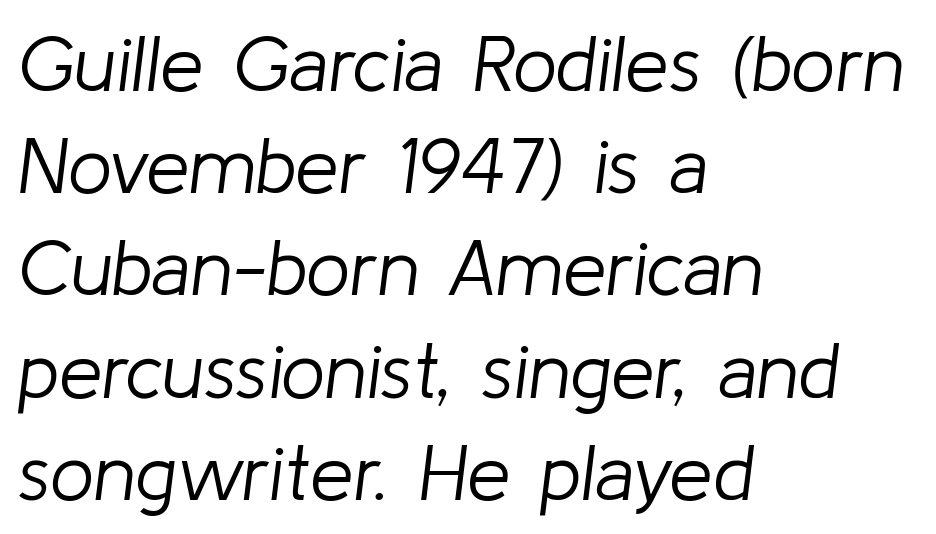
Q: Is the text bold? A: No.
Q: Is the text italic (slanted)? A: Yes, it leans right by about 8 degrees.
Q: Is the text underlined? A: No.
Q: How is the paragraph aligned? A: Left-aligned.
Q: Is the spacing between letters normal or unusually wide? A: Normal.
Q: Is the spacing between lines tight, normal or loose? A: Normal.
Q: Width (condensed, normal, or wide)? A: Normal.
Q: Stroke contrast? A: Low.
Q: x-height? A: Medium.
Q: Monospaced? A: No.
